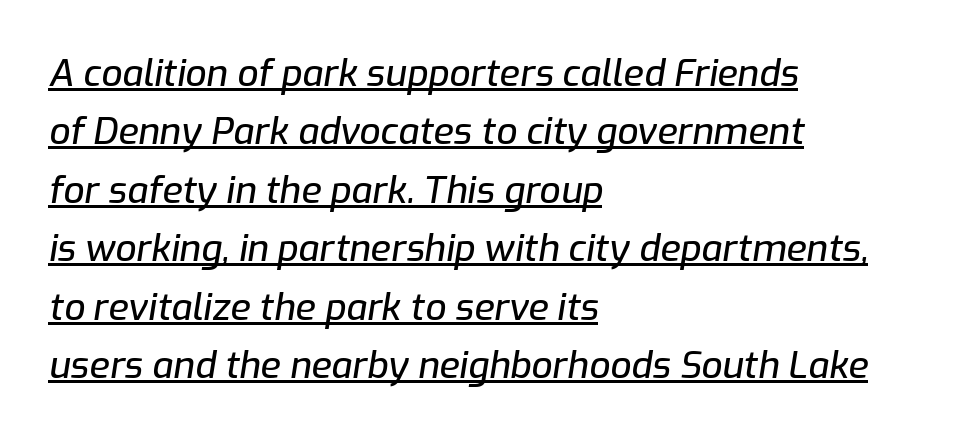
Q: Is the text italic (slanted)? A: Yes, it leans right by about 9 degrees.
Q: Is the text underlined? A: Yes.
Q: How is the paragraph aligned? A: Left-aligned.
Q: Is the spacing between letters normal or unusually wide? A: Normal.
Q: Is the spacing between lines tight, normal or loose? A: Normal.
Q: Width (condensed, normal, or wide)? A: Normal.
Q: Stroke contrast? A: Low.
Q: x-height? A: Medium.
Q: Monospaced? A: No.
